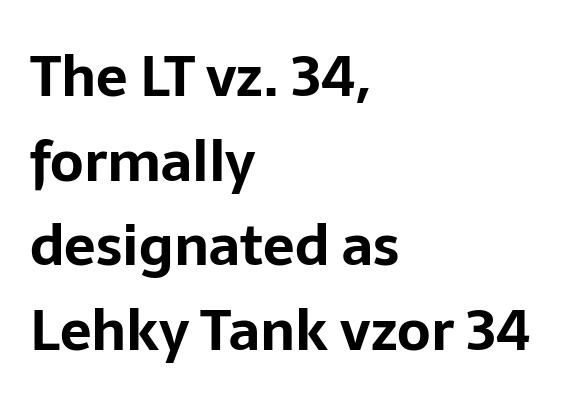
The image shows 56 px bold sans-serif type, upright; set left-aligned, normal line spacing (1.51x), normal letter spacing, not underlined; low stroke contrast and a medium x-height.
